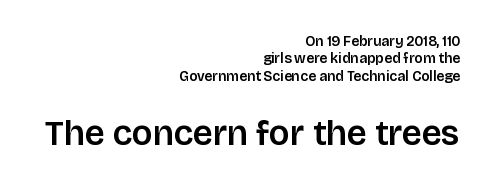
Q: Is the text italic (slanted)? A: No, it is upright.
Q: Is the typeface a serif or a sans-serif typeface? A: Sans-serif.
Q: Is the text underlined? A: No.
Q: How is the paragraph aligned? A: Right-aligned.
Q: Is the spacing between letters normal or unusually wide? A: Normal.
Q: Is the spacing between lines tight, normal or loose? A: Normal.
Q: Which block of text is set in a larger size, the first (top) or the second (bottom)? A: The second (bottom) one.
Q: Width (condensed, normal, or wide)? A: Normal.
Q: Stroke contrast? A: Low.
Q: x-height? A: Large.
Q: Monospaced? A: No.
